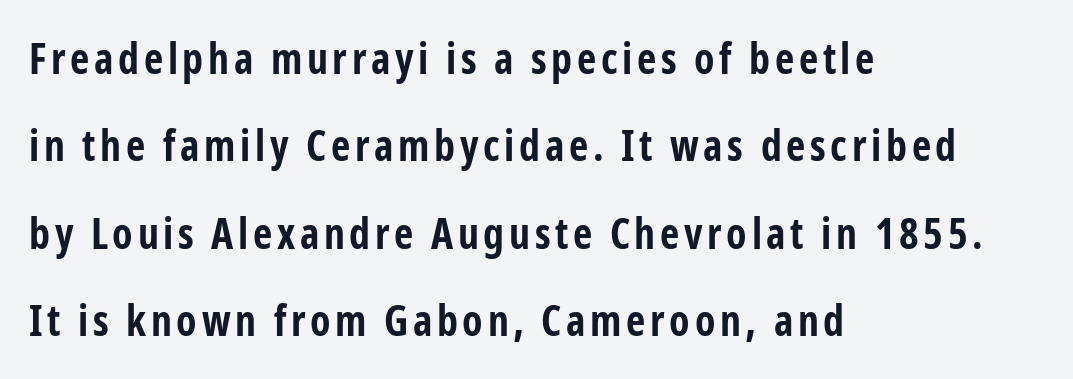
{"serif": "no", "italic": "no", "bold": "yes", "weight": "bold", "width": "condensed", "stroke_contrast": "low", "x_height": "medium", "monospaced": "no", "underline": "no", "align": "left", "line_spacing": "loose", "line_spacing_ratio": 2.08, "glyph_px": 42}
